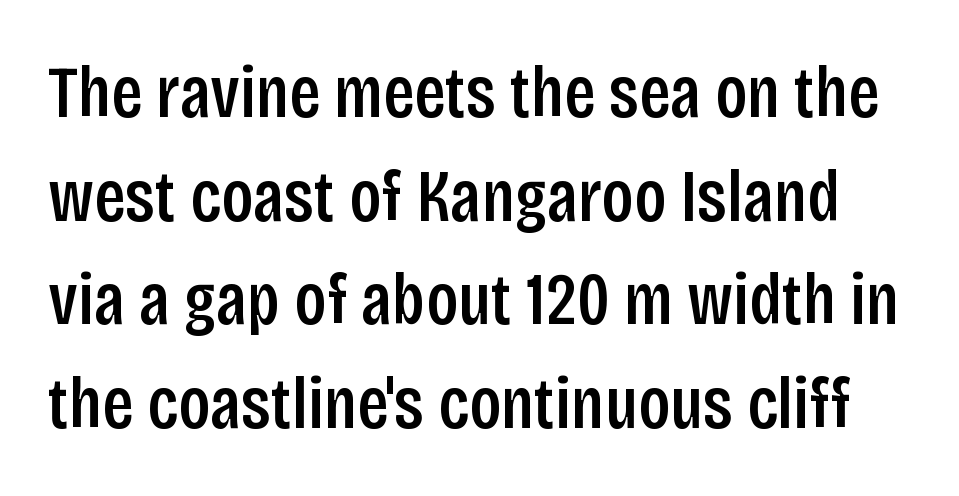
{"serif": "no", "italic": "no", "bold": "semi", "weight": "semibold", "width": "condensed", "stroke_contrast": "low", "x_height": "large", "monospaced": "no", "underline": "no", "line_spacing": "normal", "line_spacing_ratio": 1.4, "letter_spacing": "normal", "letter_spacing_em": 0.0, "glyph_px": 74}
